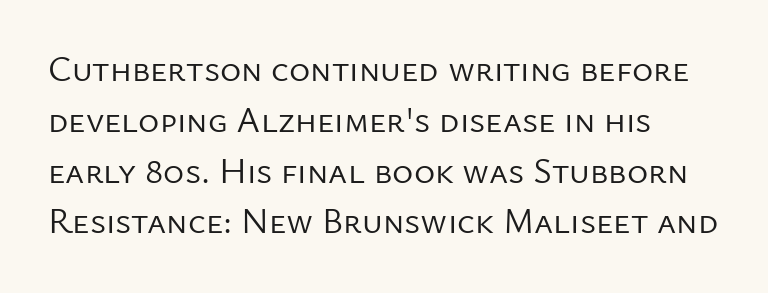
Q: Is the text bold? A: No.
Q: Is the text italic (slanted)? A: No, it is upright.
Q: Is the typeface a serif or a sans-serif typeface? A: Sans-serif.
Q: Is the text underlined? A: No.
Q: How is the paragraph aligned? A: Left-aligned.
Q: Is the spacing between letters normal or unusually wide? A: Normal.
Q: Is the spacing between lines tight, normal or loose? A: Normal.
Q: Width (condensed, normal, or wide)? A: Normal.
Q: Stroke contrast? A: Low.
Q: x-height? A: Medium.
Q: Monospaced? A: No.
